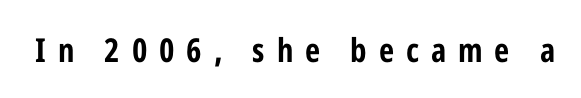
The image shows 33 px bold, condensed sans-serif type, upright; set unusually wide letter spacing (+0.36 em), not underlined; low stroke contrast and a medium x-height.
